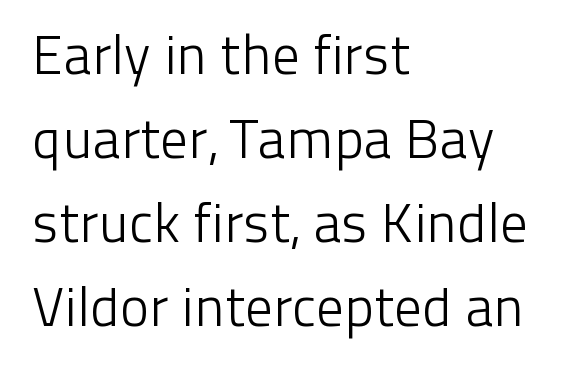
The image shows 55 px light sans-serif type, upright; set left-aligned, normal line spacing (1.53x), normal letter spacing, not underlined; low stroke contrast and a medium x-height.
